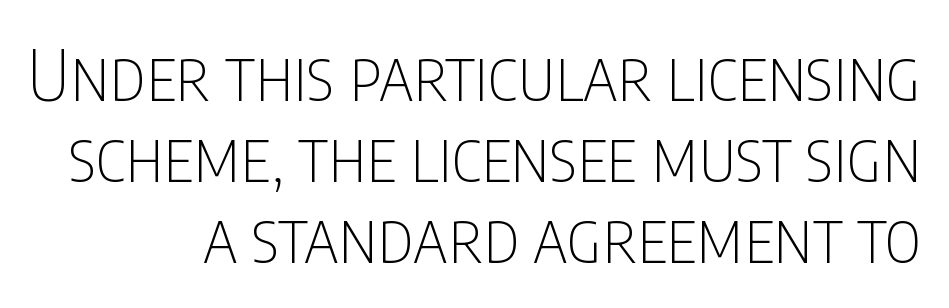
Q: Is the text bold? A: No.
Q: Is the text italic (slanted)? A: No, it is upright.
Q: Is the typeface a serif or a sans-serif typeface? A: Sans-serif.
Q: Is the text underlined? A: No.
Q: How is the paragraph aligned? A: Right-aligned.
Q: Is the spacing between letters normal or unusually wide? A: Normal.
Q: Width (condensed, normal, or wide)? A: Condensed.
Q: Stroke contrast? A: Low.
Q: x-height? A: Large.
Q: Monospaced? A: No.
